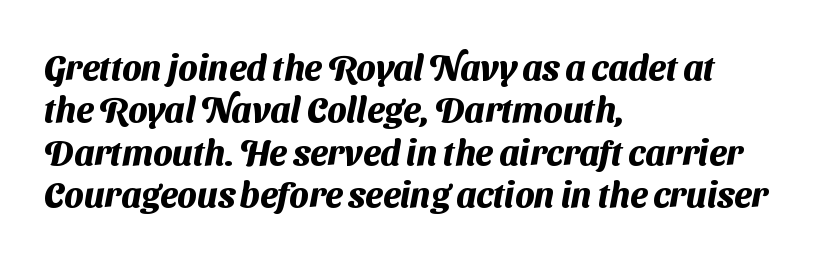
{"serif": "no", "bold": "yes", "weight": "heavy", "width": "normal", "stroke_contrast": "medium", "x_height": "medium", "monospaced": "no", "underline": "no", "align": "left", "line_spacing_ratio": 1.21, "letter_spacing": "normal", "letter_spacing_em": 0.0, "glyph_px": 35}
